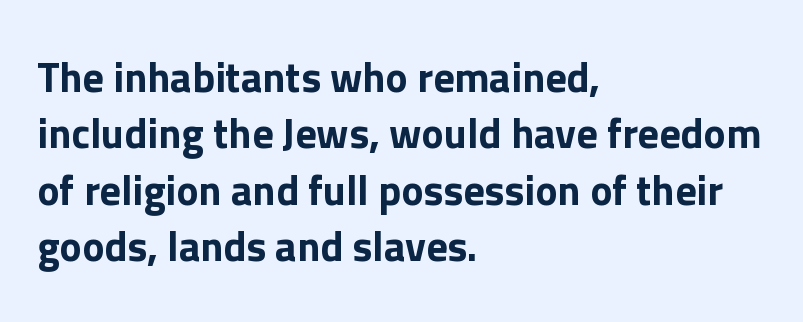
The image shows 42 px sans-serif type, upright; set left-aligned, normal line spacing (1.34x), normal letter spacing, not underlined; low stroke contrast and a medium x-height.
